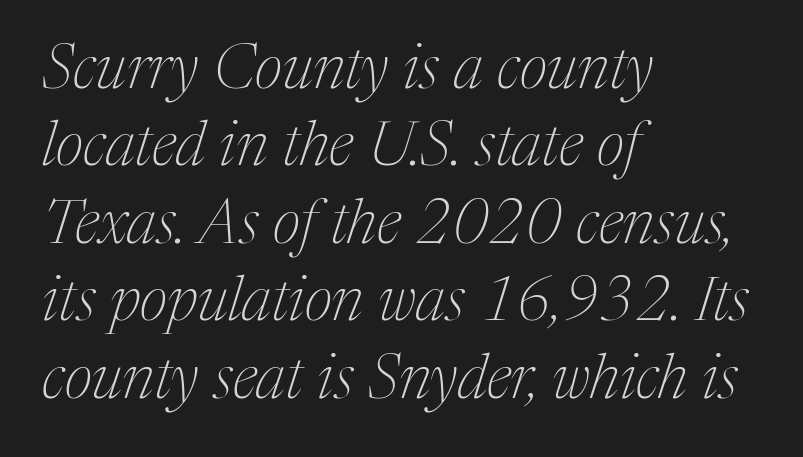
The type family on display is of the serif kind. Stems here are at most as thick as an everyday book face. The letters advance in unequal steps, a hallmark of proportional type. The passage shown has conventional tracking throughout. Left-aligned paragraph, ragged on the right.
